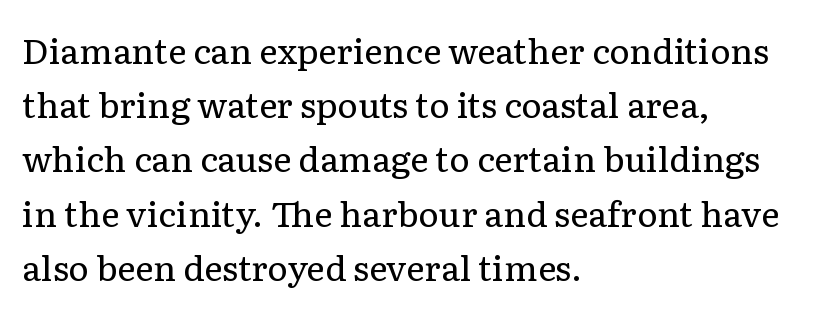
{"serif": "yes", "italic": "no", "bold": "no", "weight": "regular", "width": "normal", "stroke_contrast": "low", "x_height": "medium", "monospaced": "no", "underline": "no", "align": "left", "line_spacing": "normal", "line_spacing_ratio": 1.55, "letter_spacing": "normal", "letter_spacing_em": 0.0, "glyph_px": 35}
